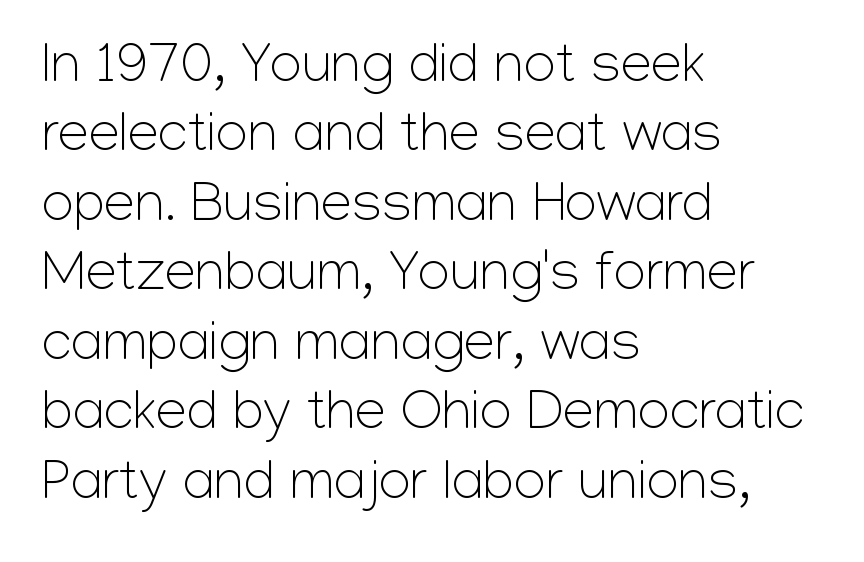
Weight: regular or lighter. Any mark beneath the type? The region is blank. Looks like regular typesetting: each glyph gets only the width it needs. Ascenders rise straight up at ninety degrees.
